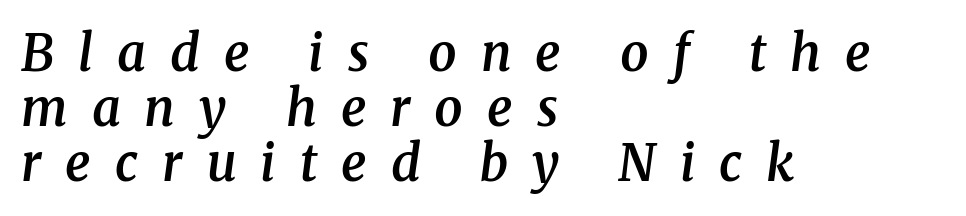
{"serif": "yes", "italic": "yes", "lean": "right", "slant_degrees": 8, "bold": "semi", "weight": "semibold", "width": "normal", "stroke_contrast": "medium", "x_height": "medium", "monospaced": "no", "underline": "no", "align": "left", "line_spacing": "tight", "line_spacing_ratio": 1.1, "letter_spacing": "wide", "letter_spacing_em": 0.48, "glyph_px": 50}
